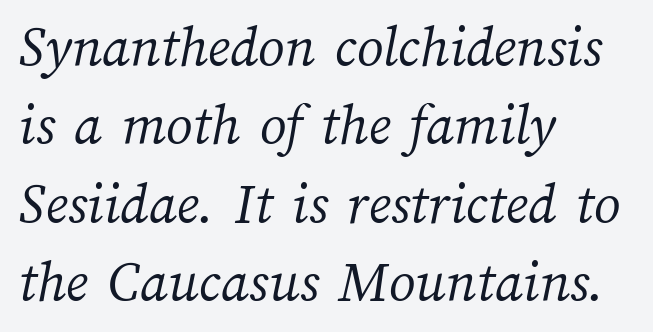
This sample is left-justified, so line endings fall wherever the words run out. The horizontal fit of the characters is conventional and even. No letter is thick-stroked: the sample isn't bold. Beneath every word, the page is bare.
